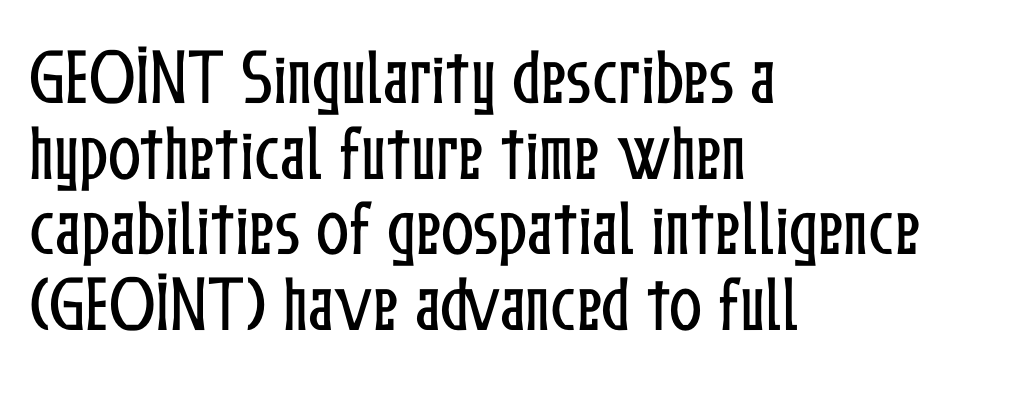
This rendering leaves character spacing at its baseline value. This sample has the flowing, uneven cadence of proportional lettering. The gap between lines stays unmarked. Caption: multi-line text, flush left, ragged right. Posture: straight, roman, zero tilt.
